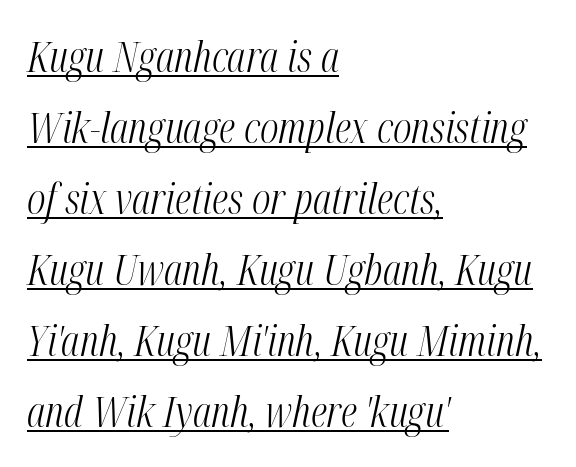
Q: Is the text bold? A: No.
Q: Is the text italic (slanted)? A: Yes, it leans right by about 12 degrees.
Q: Is the text underlined? A: Yes.
Q: How is the paragraph aligned? A: Left-aligned.
Q: Is the spacing between letters normal or unusually wide? A: Normal.
Q: Is the spacing between lines tight, normal or loose? A: Normal.
Q: Width (condensed, normal, or wide)? A: Condensed.
Q: Stroke contrast? A: Medium.
Q: x-height? A: Medium.
Q: Monospaced? A: No.
